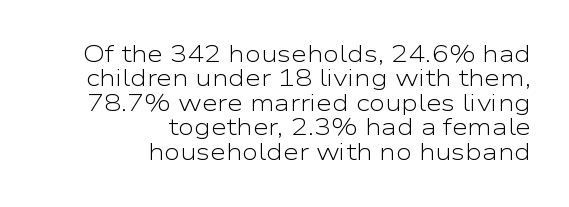
Which margin do the lines hug? The right one — the left edge is uneven. You could barely slide anything between these rows. The type sits square on the baseline with zero lean. This reads as an unemphasized weight, regular at the heaviest.
